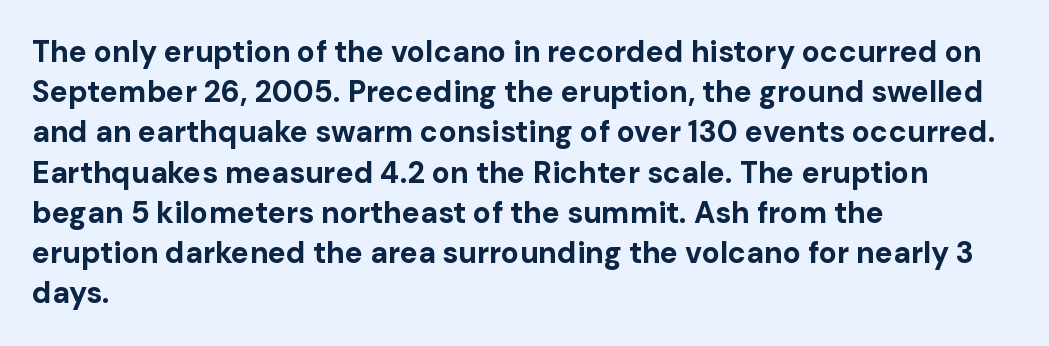
{"serif": "no", "italic": "no", "bold": "yes", "weight": "bold", "width": "normal", "stroke_contrast": "low", "x_height": "medium", "monospaced": "no", "underline": "no", "align": "left", "line_spacing": "normal", "line_spacing_ratio": 1.34, "letter_spacing": "normal", "letter_spacing_em": 0.0, "glyph_px": 30}
